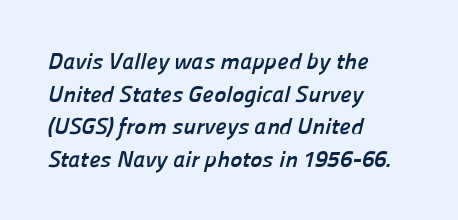
The image shows 23 px bold type; set left-aligned, normal line spacing (1.42x), normal letter spacing, not underlined.
